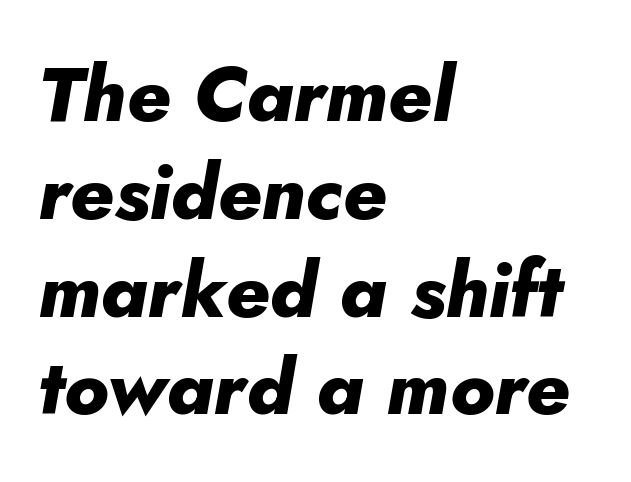
{"italic": "yes", "lean": "right", "slant_degrees": 5, "bold": "yes", "weight": "heavy", "width": "normal", "stroke_contrast": "low", "x_height": "small", "monospaced": "no", "underline": "no", "align": "left", "line_spacing": "normal", "line_spacing_ratio": 1.27, "letter_spacing": "normal", "letter_spacing_em": 0.0, "glyph_px": 77}
